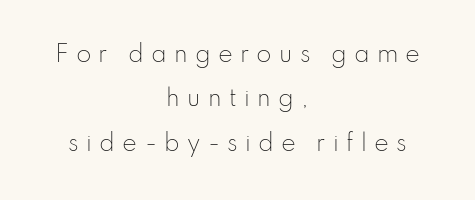
Horizontal alignment here is central, giving a formal, balanced look. No word sits above an underline. Observe the wide spacing: letters keep a clear distance from each other. You can tell it's not italic because the verticals are truly vertical. These glyphs show unthickened strokes, regular width or finer.
